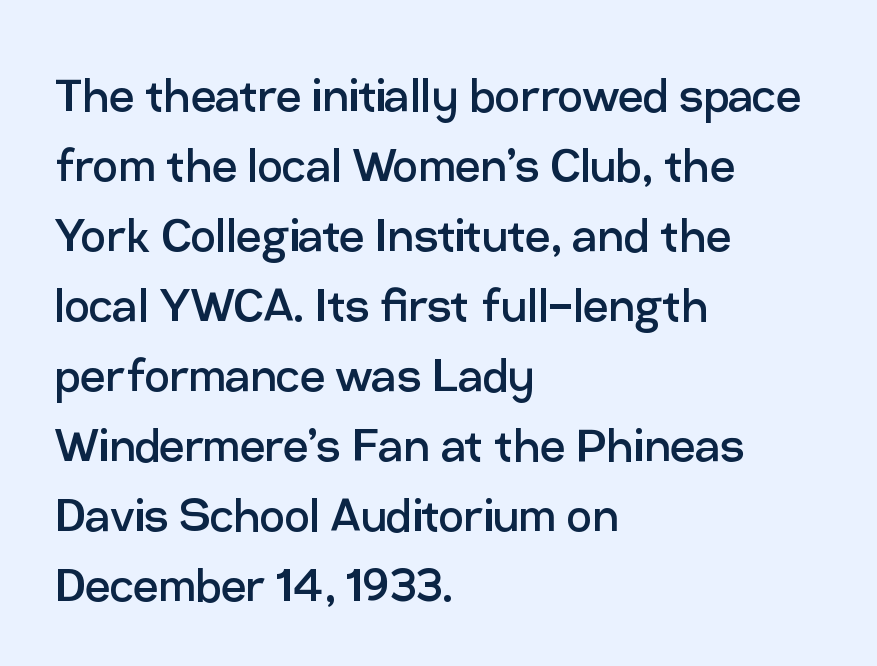
{"serif": "no", "italic": "no", "bold": "no", "weight": "regular", "width": "normal", "stroke_contrast": "low", "x_height": "medium", "monospaced": "no", "underline": "no", "align": "left", "line_spacing": "normal", "line_spacing_ratio": 1.25, "letter_spacing": "normal", "letter_spacing_em": 0.0, "glyph_px": 56}
